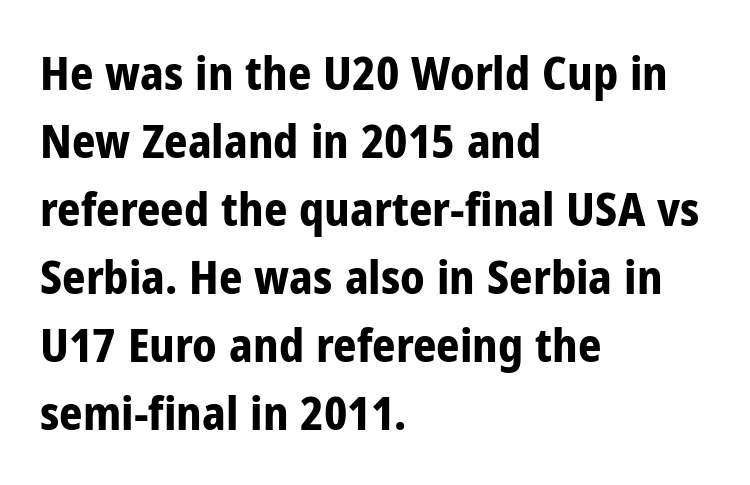
{"serif": "no", "italic": "no", "bold": "yes", "weight": "bold", "width": "condensed", "stroke_contrast": "low", "x_height": "medium", "monospaced": "no", "underline": "no", "align": "left", "line_spacing": "normal", "line_spacing_ratio": 1.48, "letter_spacing": "normal", "letter_spacing_em": 0.0, "glyph_px": 46}
